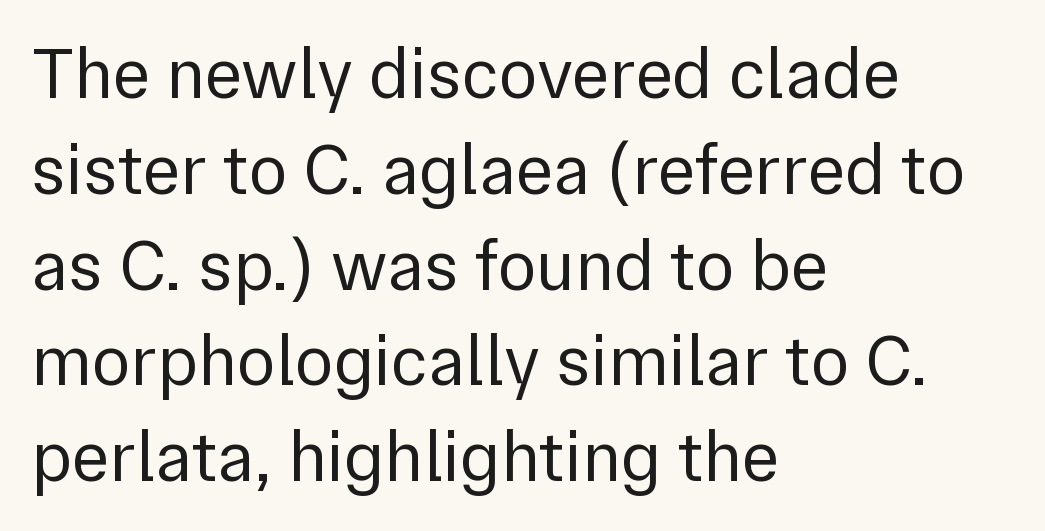
Q: Is the text bold? A: No.
Q: Is the text italic (slanted)? A: No, it is upright.
Q: Is the typeface a serif or a sans-serif typeface? A: Sans-serif.
Q: Is the text underlined? A: No.
Q: How is the paragraph aligned? A: Left-aligned.
Q: Is the spacing between letters normal or unusually wide? A: Normal.
Q: Is the spacing between lines tight, normal or loose? A: Normal.
Q: Width (condensed, normal, or wide)? A: Normal.
Q: x-height? A: Medium.
Q: Monospaced? A: No.
